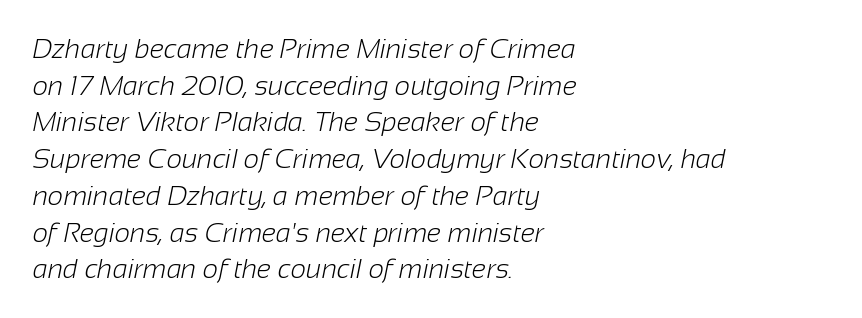
Q: Is the text bold? A: No.
Q: Is the text underlined? A: No.
Q: How is the paragraph aligned? A: Left-aligned.
Q: Is the spacing between letters normal or unusually wide? A: Normal.
Q: Is the spacing between lines tight, normal or loose? A: Normal.
